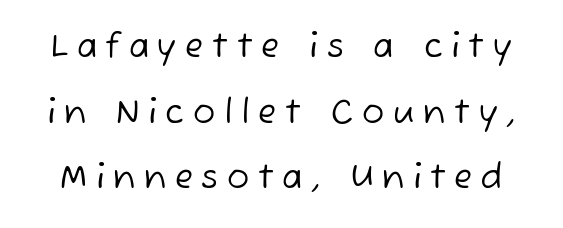
{"serif": "no", "bold": "no", "weight": "regular", "width": "normal", "stroke_contrast": "low", "x_height": "medium", "monospaced": "no", "underline": "no", "line_spacing": "loose", "line_spacing_ratio": 1.99, "letter_spacing": "wide", "letter_spacing_em": 0.26, "glyph_px": 33}
